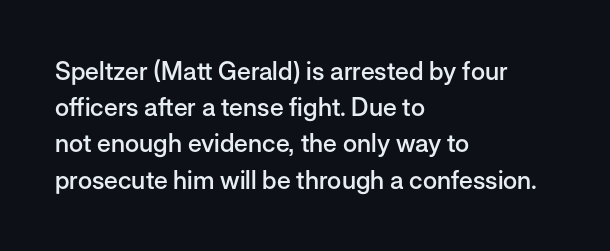
{"italic": "no", "bold": "semi", "underline": "no", "align": "left", "line_spacing": "normal", "line_spacing_ratio": 1.45, "letter_spacing": "normal", "letter_spacing_em": 0.0, "glyph_px": 25}
